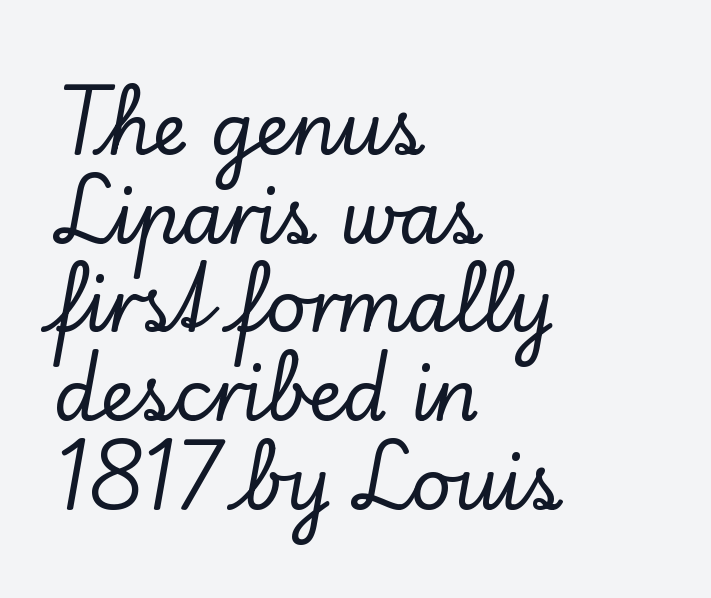
Q: Is the text italic (slanted)? A: Yes.
Q: Is the typeface a serif or a sans-serif typeface? A: Serif.
Q: Is the text underlined? A: No.
Q: How is the paragraph aligned? A: Left-aligned.
Q: Is the spacing between letters normal or unusually wide? A: Normal.
Q: Is the spacing between lines tight, normal or loose? A: Normal.
Q: Width (condensed, normal, or wide)? A: Normal.
Q: Stroke contrast? A: Low.
Q: x-height? A: Small.
Q: Monospaced? A: No.
